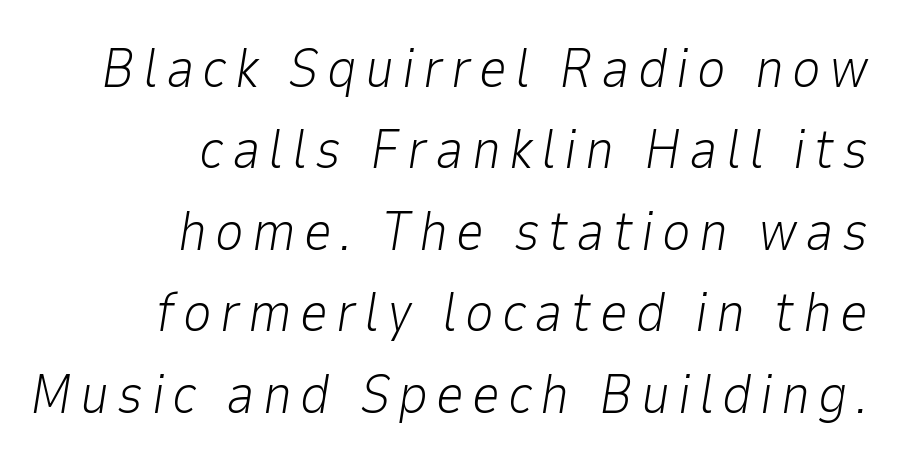
The vertical gap from one line to the next is medium. Is the stroke heavy? The answer is a plain regular-or-lighter. Observe the lean: these are italic letterforms. Teacher's note: observe the even right margin — that is flush-right alignment. Looks like regular typesetting: each glyph gets only the width it needs. Descender tails drop into unmarked territory.
